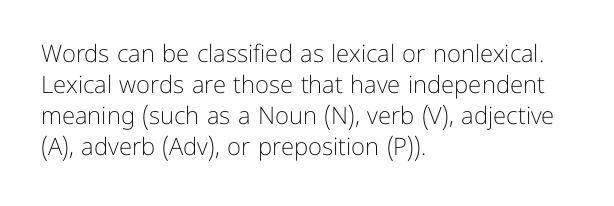
The image shows 24 px text type, upright; set left-aligned, normal line spacing (1.29x), normal letter spacing, not underlined.
